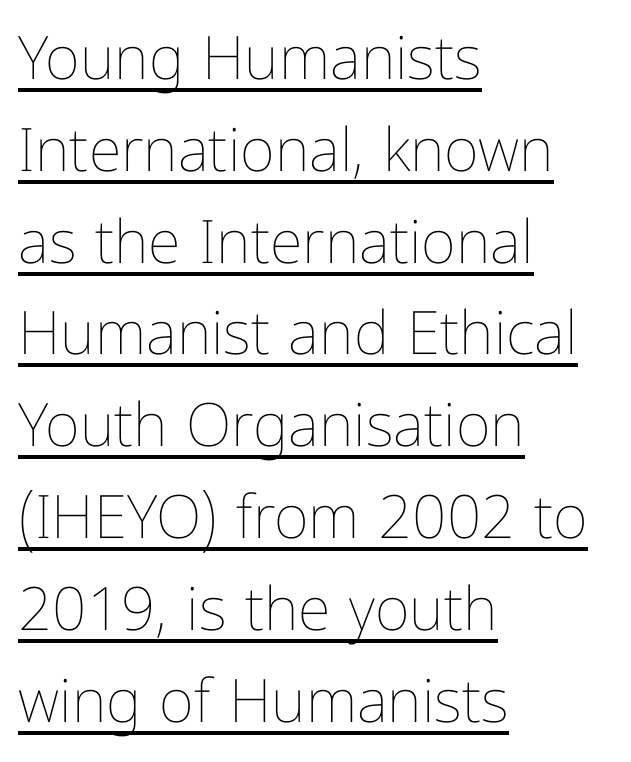
A quiet, ordinary-to-light weight characterises the typeface. The passage shown is typed in a proportional face where columns would drift. Ordinary non-slanted type is in use. The lines sit at an ordinary, default distance from one another.
